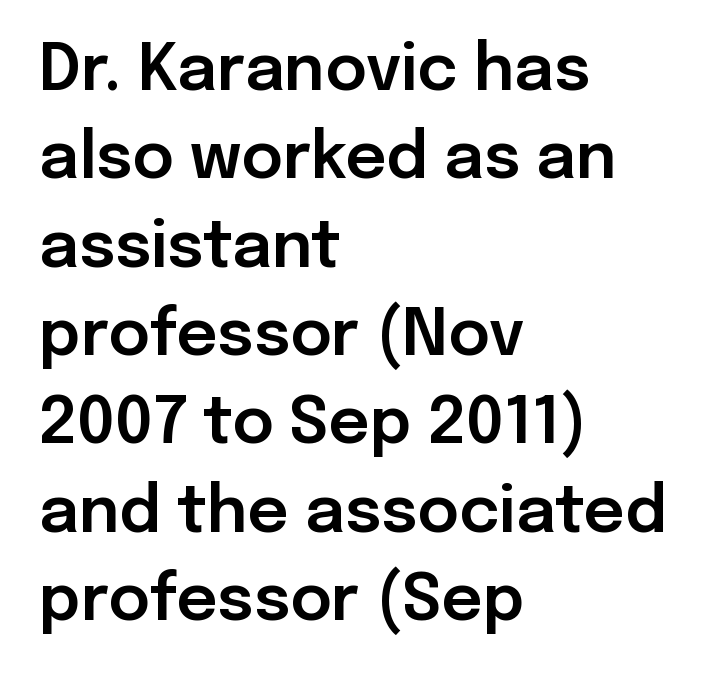
{"serif": "no", "italic": "no", "width": "normal", "stroke_contrast": "low", "x_height": "medium", "monospaced": "no", "underline": "no", "align": "left", "line_spacing": "normal", "line_spacing_ratio": 1.38, "letter_spacing": "normal", "letter_spacing_em": 0.0, "glyph_px": 64}
